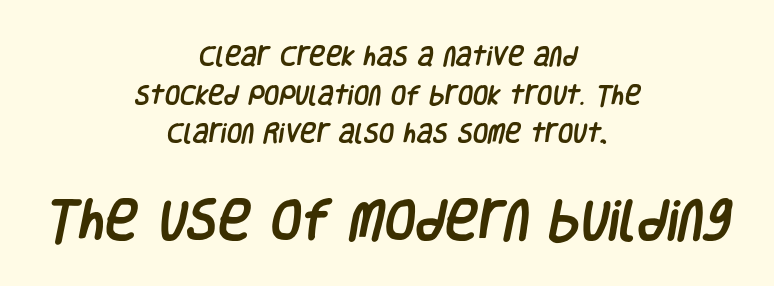
{"serif": "no", "width": "condensed", "stroke_contrast": "low", "x_height": "large", "monospaced": "no", "underline": "no", "align": "center", "line_spacing_ratio": 1.76, "letter_spacing": "normal", "letter_spacing_em": 0.0, "larger_block": "second", "size_ratio": 2.05, "glyph_px": 45}
